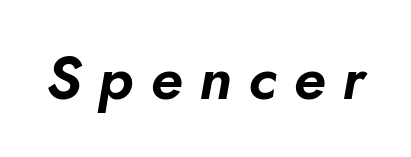
{"italic": "yes", "lean": "right", "slant_degrees": 10, "width": "normal", "stroke_contrast": "low", "x_height": "small", "monospaced": "no", "underline": "no", "letter_spacing": "wide", "letter_spacing_em": 0.28, "glyph_px": 60}
